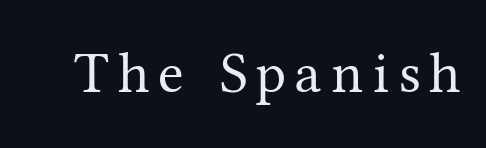
The image shows 58 px regular-weight serif type, upright; set not underlined; medium stroke contrast and a medium x-height.
